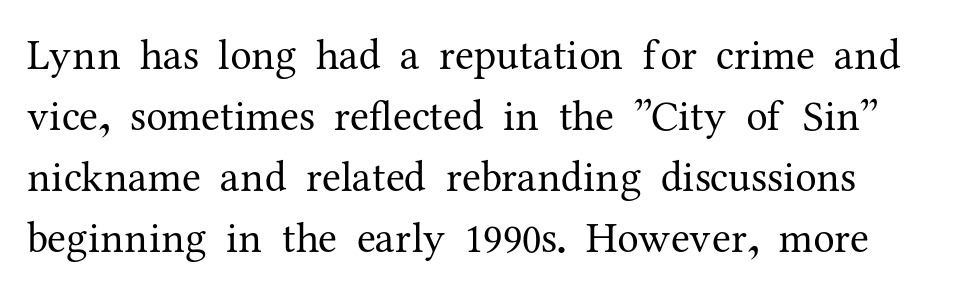
Q: Is the text bold? A: No.
Q: Is the text italic (slanted)? A: No, it is upright.
Q: Is the typeface a serif or a sans-serif typeface? A: Serif.
Q: Is the text underlined? A: No.
Q: Is the spacing between letters normal or unusually wide? A: Normal.
Q: Is the spacing between lines tight, normal or loose? A: Normal.
Q: Width (condensed, normal, or wide)? A: Normal.
Q: Stroke contrast? A: Medium.
Q: x-height? A: Medium.
Q: Monospaced? A: No.
